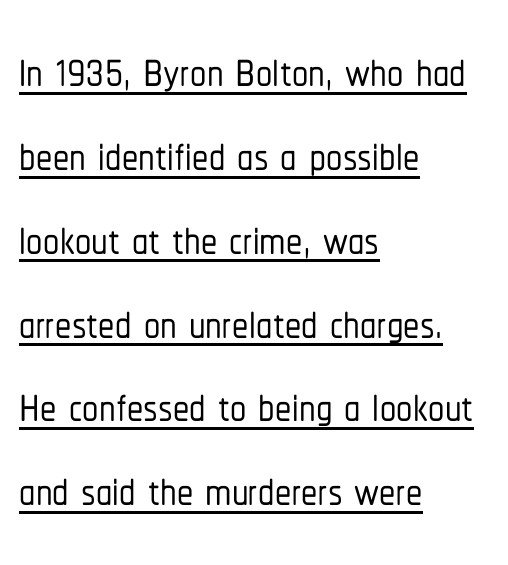
The image shows 65 px condensed sans-serif type, upright; set left-aligned, normal line spacing (1.29x), normal letter spacing, underlined; low stroke contrast and a medium x-height.
